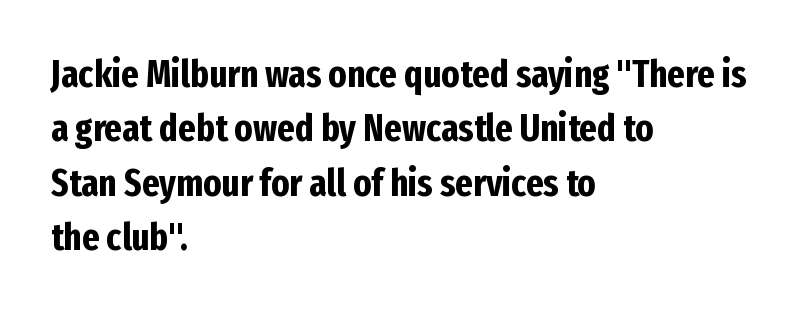
The image shows 38 px bold, condensed sans-serif type, upright; set left-aligned, normal line spacing (1.43x), normal letter spacing, not underlined; low stroke contrast and a medium x-height.
